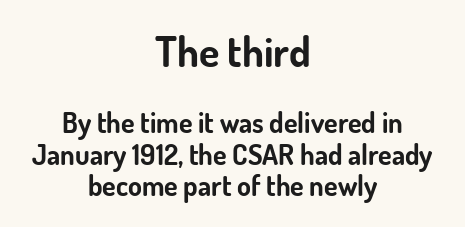
The image shows 42 px bold sans-serif type, upright; set centered, tight line spacing (1.13x), normal letter spacing, not underlined; the first (top) block is 1.5x larger; low stroke contrast and a small x-height.
